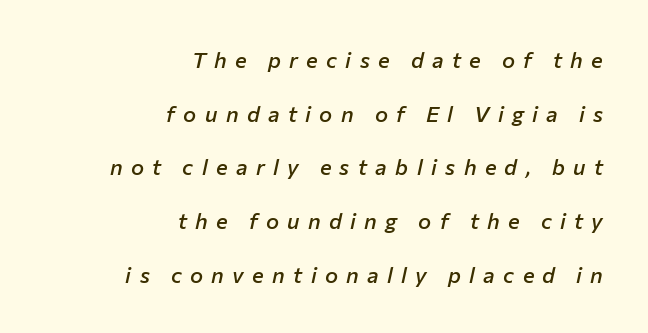
{"italic": "yes", "lean": "right", "slant_degrees": 12, "bold": "semi", "underline": "no", "align": "right", "line_spacing": "loose", "line_spacing_ratio": 2.44, "letter_spacing": "wide", "letter_spacing_em": 0.38, "glyph_px": 22}
